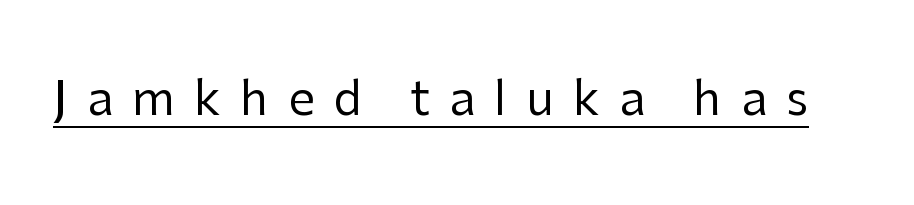
Compared with undecorated copy, this sample adds a rule below the words. Posture: upright roman. Proportional: the letters do not fall into vertical columns. The letterforms sit at book weight or below. Look at the tracking — it's clearly loosened, letters drifting apart. The rendering shows plain stroke endings on the letterforms — a sans-serif design.
